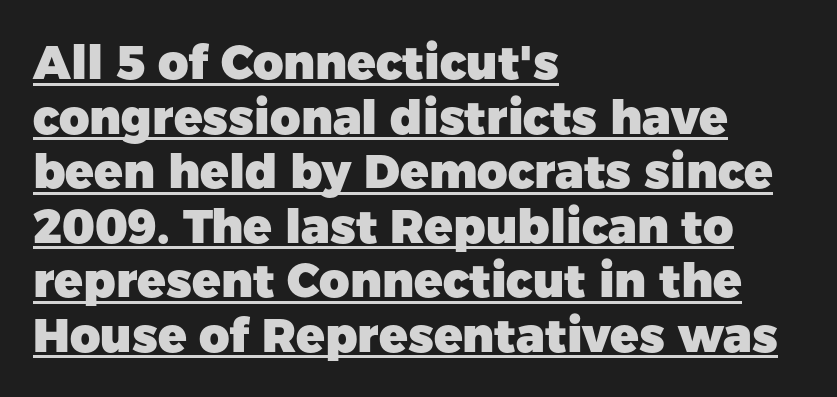
Q: Is the text bold? A: Yes.
Q: Is the text italic (slanted)? A: No, it is upright.
Q: Is the typeface a serif or a sans-serif typeface? A: Sans-serif.
Q: Is the text underlined? A: Yes.
Q: How is the paragraph aligned? A: Left-aligned.
Q: Is the spacing between letters normal or unusually wide? A: Normal.
Q: Width (condensed, normal, or wide)? A: Normal.
Q: Stroke contrast? A: Low.
Q: x-height? A: Medium.
Q: Monospaced? A: No.
